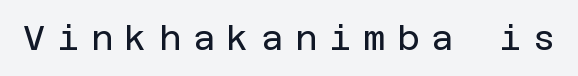
Classification — sans serif. Decoration check: the copy has no underline. Observe the wide spacing: letters keep a clear distance from each other. Stems and bowls with no extra thickness — not bold. Nope, not italic — everything's standing straight.
